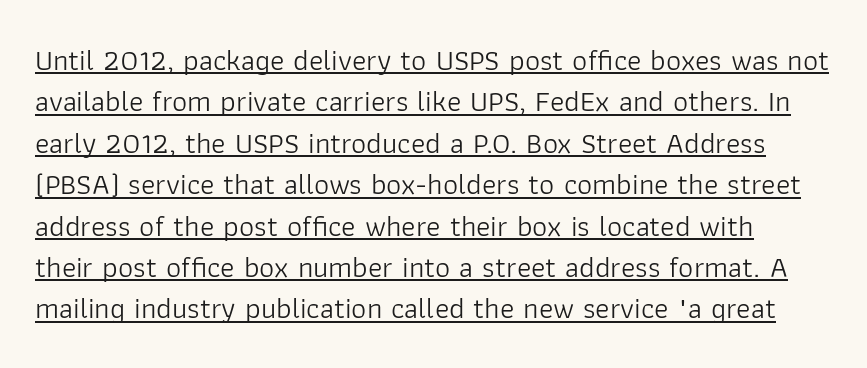
The image shows 30 px light sans-serif type, upright; set normal line spacing (1.38x), normal letter spacing, underlined; low stroke contrast and a medium x-height.
